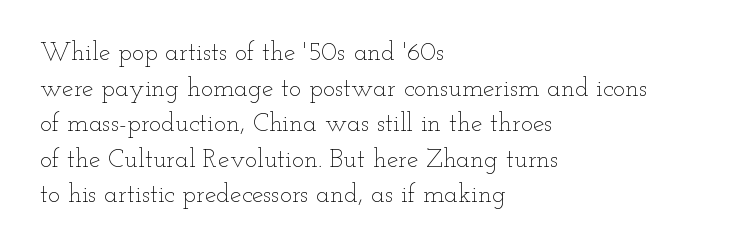
{"italic": "no", "bold": "no", "underline": "no", "align": "left", "line_spacing": "normal", "line_spacing_ratio": 1.37, "letter_spacing": "normal", "letter_spacing_em": 0.0, "glyph_px": 26}
